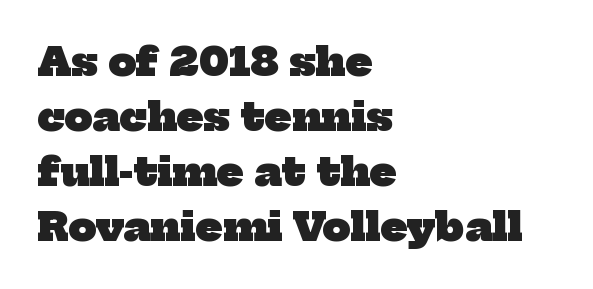
Q: Is the text bold? A: Yes.
Q: Is the typeface a serif or a sans-serif typeface? A: Serif.
Q: Is the text underlined? A: No.
Q: How is the paragraph aligned? A: Left-aligned.
Q: Is the spacing between letters normal or unusually wide? A: Normal.
Q: Is the spacing between lines tight, normal or loose? A: Normal.
Q: Width (condensed, normal, or wide)? A: Normal.
Q: Stroke contrast? A: Low.
Q: x-height? A: Medium.
Q: Monospaced? A: No.
